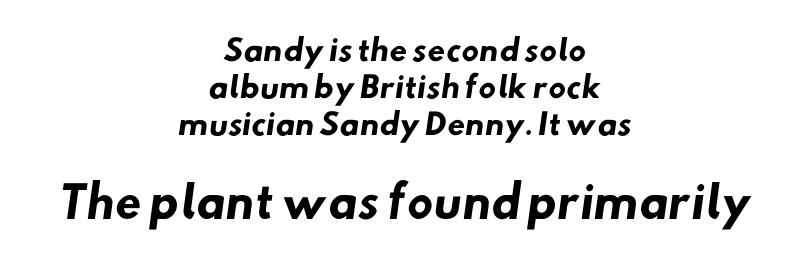
Q: Is the text bold? A: Yes.
Q: Is the typeface a serif or a sans-serif typeface? A: Sans-serif.
Q: Is the text underlined? A: No.
Q: How is the paragraph aligned? A: Centered.
Q: Is the spacing between letters normal or unusually wide? A: Normal.
Q: Is the spacing between lines tight, normal or loose? A: Normal.
Q: Which block of text is set in a larger size, the first (top) or the second (bottom)? A: The second (bottom) one.
Q: Width (condensed, normal, or wide)? A: Normal.
Q: Stroke contrast? A: Low.
Q: x-height? A: Small.
Q: Monospaced? A: No.
